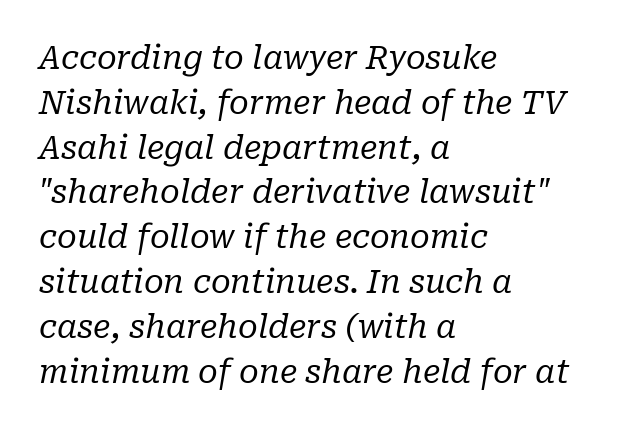
{"serif": "yes", "italic": "yes", "lean": "right", "slant_degrees": 10, "bold": "no", "weight": "regular", "width": "normal", "stroke_contrast": "low", "x_height": "medium", "monospaced": "no", "underline": "no", "align": "left", "line_spacing": "normal", "line_spacing_ratio": 1.4, "letter_spacing": "normal", "letter_spacing_em": 0.0, "glyph_px": 32}
